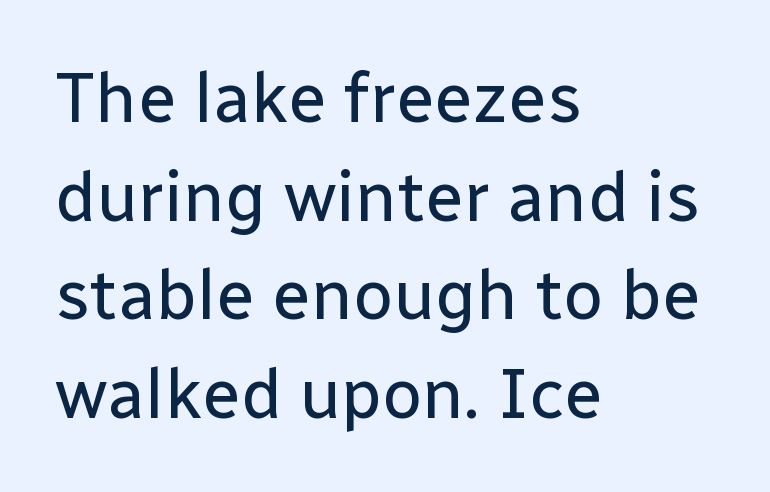
The image shows 70 px regular-weight sans-serif type, upright; set left-aligned, normal line spacing (1.41x), normal letter spacing, not underlined; low stroke contrast and a medium x-height.
